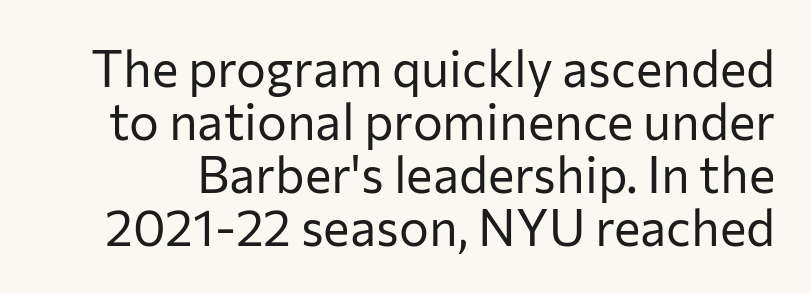
Stems here are at most as thick as an everyday book face. The space beneath each line is pristine and unruled. Each word holds together tightly as a unit, with standard inter-letter gaps. Do the characters align in a grid? No, the font is proportional. The lines are packed closely together with very little leading.
